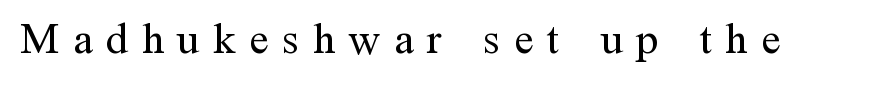
{"serif": "yes", "italic": "no", "bold": "no", "weight": "regular", "width": "normal", "stroke_contrast": "medium", "x_height": "medium", "monospaced": "no", "underline": "no", "letter_spacing": "wide", "letter_spacing_em": 0.31, "glyph_px": 44}
